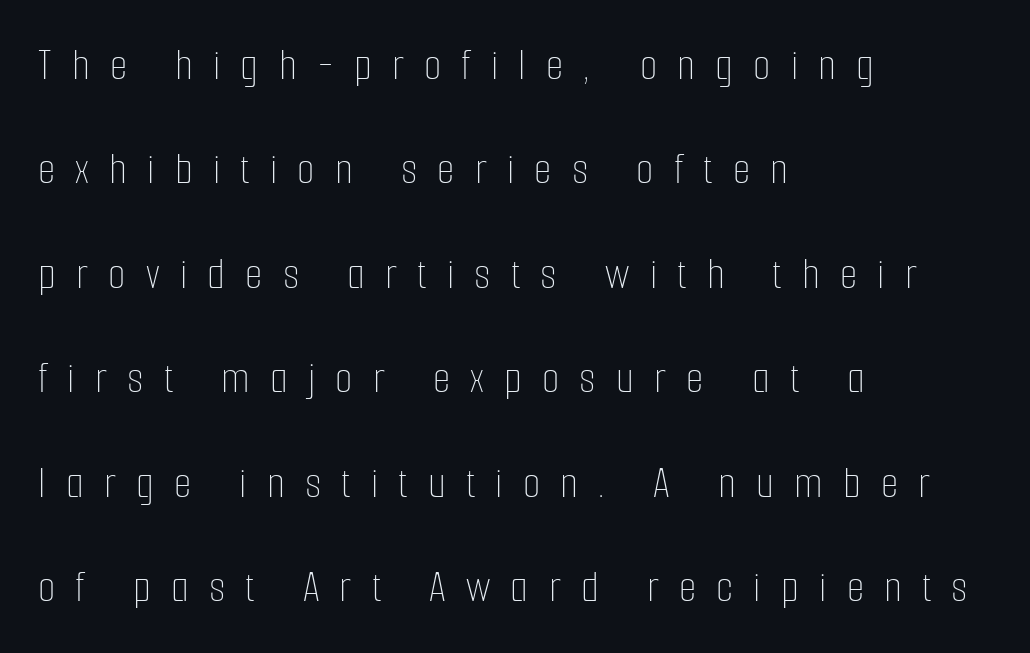
{"italic": "no", "bold": "no", "weight": "thin", "width": "condensed", "stroke_contrast": "low", "x_height": "medium", "monospaced": "no", "underline": "no", "align": "left", "line_spacing": "loose", "line_spacing_ratio": 2.32, "letter_spacing": "wide", "letter_spacing_em": 0.45, "glyph_px": 45}
